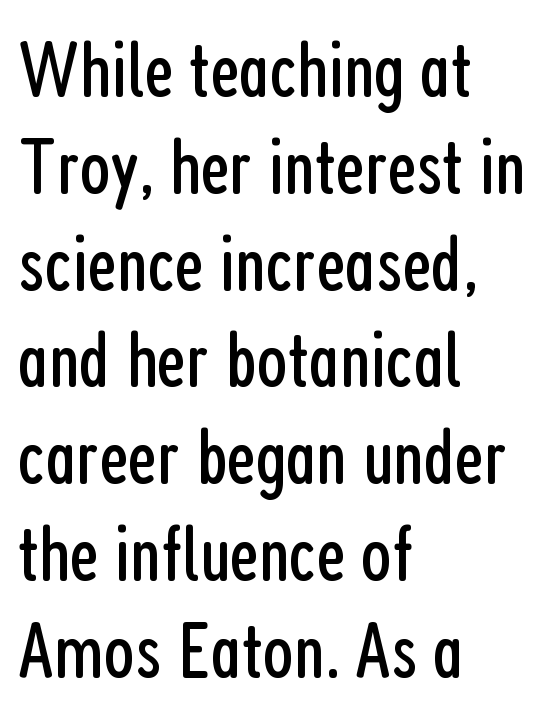
{"serif": "no", "italic": "no", "bold": "no", "weight": "regular", "width": "condensed", "stroke_contrast": "low", "x_height": "medium", "monospaced": "no", "underline": "no", "align": "left", "line_spacing_ratio": 1.21, "letter_spacing": "normal", "letter_spacing_em": 0.0, "glyph_px": 80}
